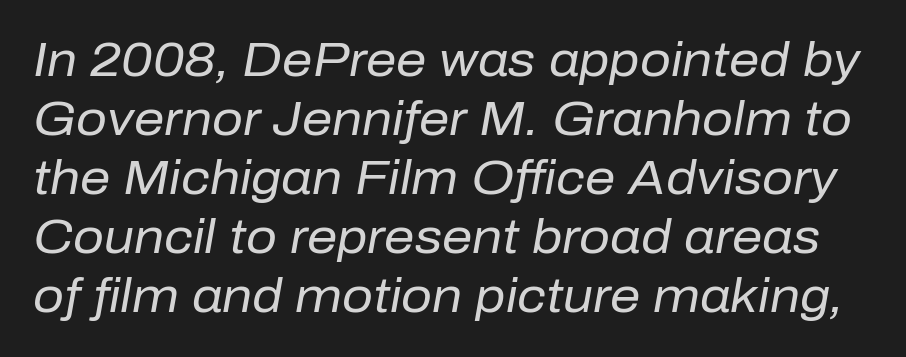
The image shows 48 px regular-weight type, italic (leaning right); set line spacing 1.23x, normal letter spacing, not underlined; low stroke contrast and a medium x-height.
